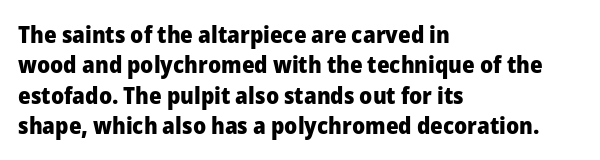
Each word holds together tightly as a unit, with standard inter-letter gaps. Typeset ragged right — the left edge is the straight one. Has an underline been added? It has not. The passage shown stacks its lines at a standard gap. A typesetter would mark this as roman, not italic. The passage shown is emphatically bold.
